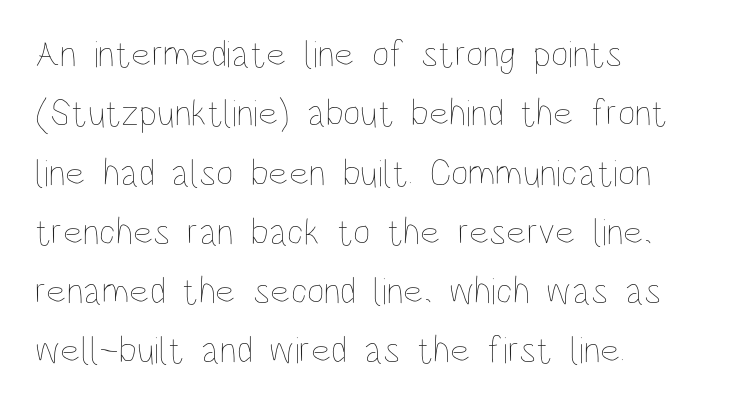
Q: Is the text bold? A: No.
Q: Is the text italic (slanted)? A: No, it is upright.
Q: Is the text underlined? A: No.
Q: How is the paragraph aligned? A: Left-aligned.
Q: Is the spacing between letters normal or unusually wide? A: Normal.
Q: Is the spacing between lines tight, normal or loose? A: Normal.
Q: Width (condensed, normal, or wide)? A: Condensed.
Q: Stroke contrast? A: Low.
Q: x-height? A: Large.
Q: Monospaced? A: No.
